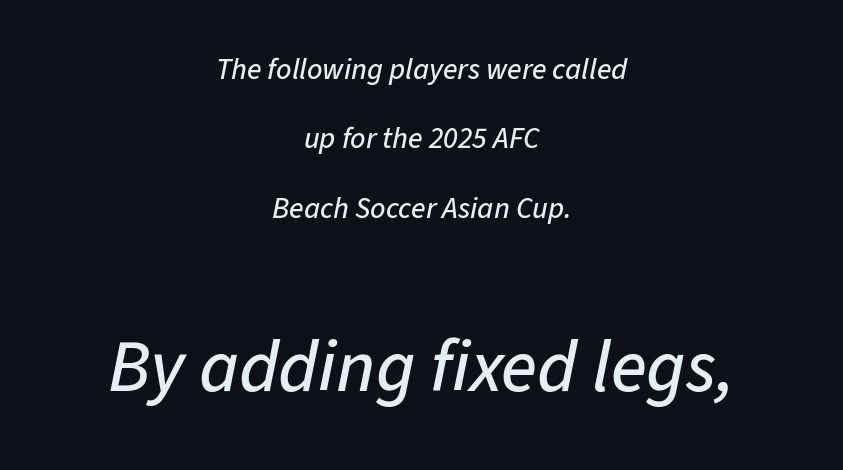
Q: Is the text italic (slanted)? A: Yes, it leans right by about 11 degrees.
Q: Is the text underlined? A: No.
Q: How is the paragraph aligned? A: Centered.
Q: Is the spacing between letters normal or unusually wide? A: Normal.
Q: Is the spacing between lines tight, normal or loose? A: Loose.
Q: Which block of text is set in a larger size, the first (top) or the second (bottom)? A: The second (bottom) one.
Q: Width (condensed, normal, or wide)? A: Normal.
Q: Stroke contrast? A: Low.
Q: x-height? A: Medium.
Q: Monospaced? A: No.
